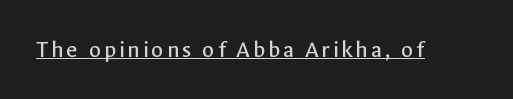
{"italic": "no", "bold": "no", "underline": "yes", "glyph_px": 25}
